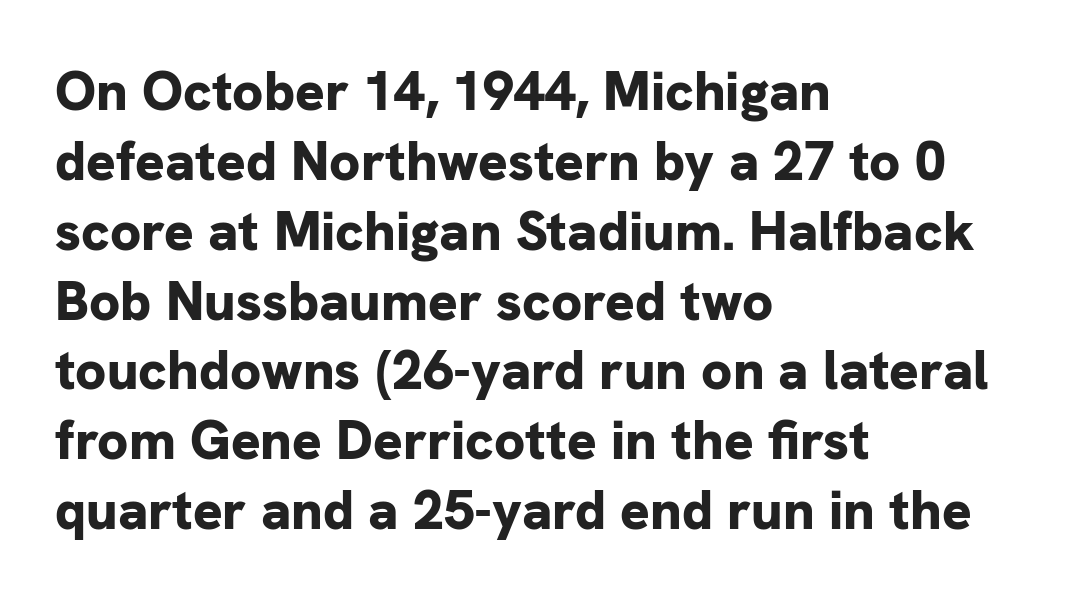
Q: Is the text bold? A: Yes.
Q: Is the text italic (slanted)? A: No, it is upright.
Q: Is the typeface a serif or a sans-serif typeface? A: Sans-serif.
Q: Is the text underlined? A: No.
Q: How is the paragraph aligned? A: Left-aligned.
Q: Is the spacing between letters normal or unusually wide? A: Normal.
Q: Is the spacing between lines tight, normal or loose? A: Normal.
Q: Width (condensed, normal, or wide)? A: Normal.
Q: Stroke contrast? A: Low.
Q: x-height? A: Medium.
Q: Monospaced? A: No.
